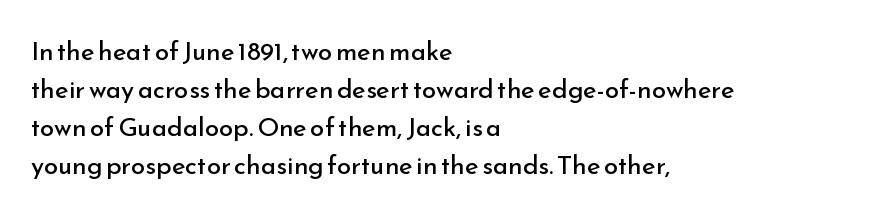
Q: Is the text bold? A: No.
Q: Is the text italic (slanted)? A: No, it is upright.
Q: Is the text underlined? A: No.
Q: How is the paragraph aligned? A: Left-aligned.
Q: Is the spacing between letters normal or unusually wide? A: Normal.
Q: Is the spacing between lines tight, normal or loose? A: Normal.
